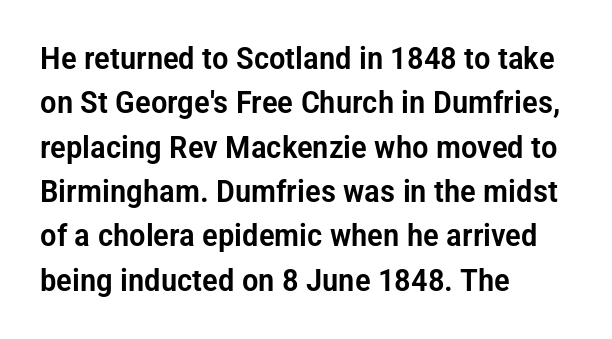
The image shows 31 px condensed sans-serif type, upright; set left-aligned, normal line spacing (1.43x), normal letter spacing, not underlined; low stroke contrast and a medium x-height.
